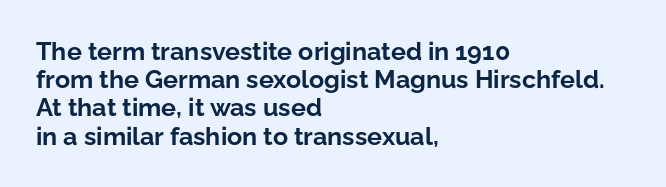
Q: Is the text bold? A: Yes.
Q: Is the text italic (slanted)? A: No, it is upright.
Q: Is the text underlined? A: No.
Q: How is the paragraph aligned? A: Left-aligned.
Q: Is the spacing between letters normal or unusually wide? A: Normal.
Q: Is the spacing between lines tight, normal or loose? A: Tight.
